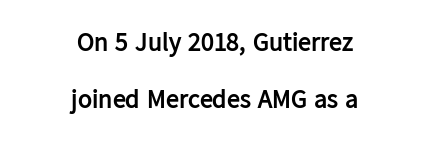
The image shows 26 px bold type, upright; set centered, loose line spacing (2.19x), normal letter spacing, not underlined.
